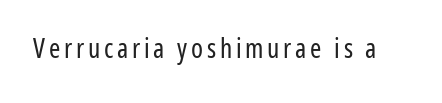
The image shows 27 px text type, upright; set not underlined.
